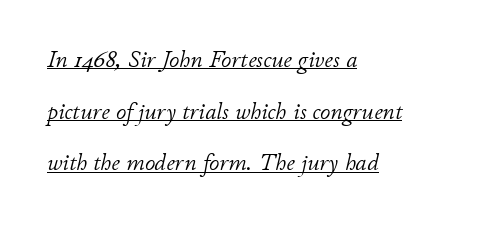
Q: Is the text bold? A: No.
Q: Is the text italic (slanted)? A: Yes, it leans right by about 11 degrees.
Q: Is the text underlined? A: Yes.
Q: How is the paragraph aligned? A: Left-aligned.
Q: Is the spacing between letters normal or unusually wide? A: Normal.
Q: Is the spacing between lines tight, normal or loose? A: Loose.
